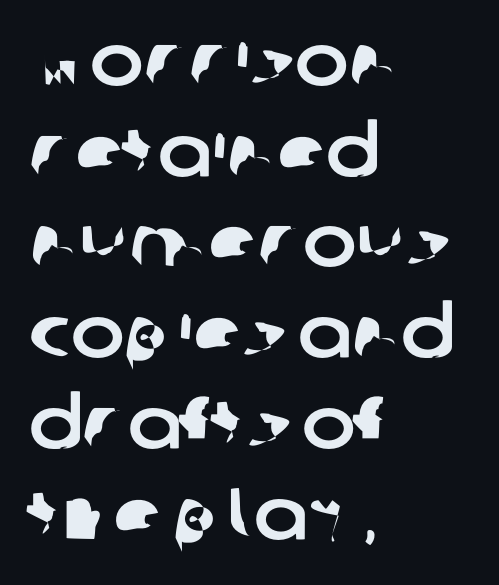
Q: Is the typeface a serif or a sans-serif typeface? A: Sans-serif.
Q: Is the text underlined? A: No.
Q: How is the paragraph aligned? A: Left-aligned.
Q: Is the spacing between letters normal or unusually wide? A: Normal.
Q: Is the spacing between lines tight, normal or loose? A: Normal.
Q: Width (condensed, normal, or wide)? A: Normal.
Q: Stroke contrast? A: Low.
Q: x-height? A: Large.
Q: Monospaced? A: No.
